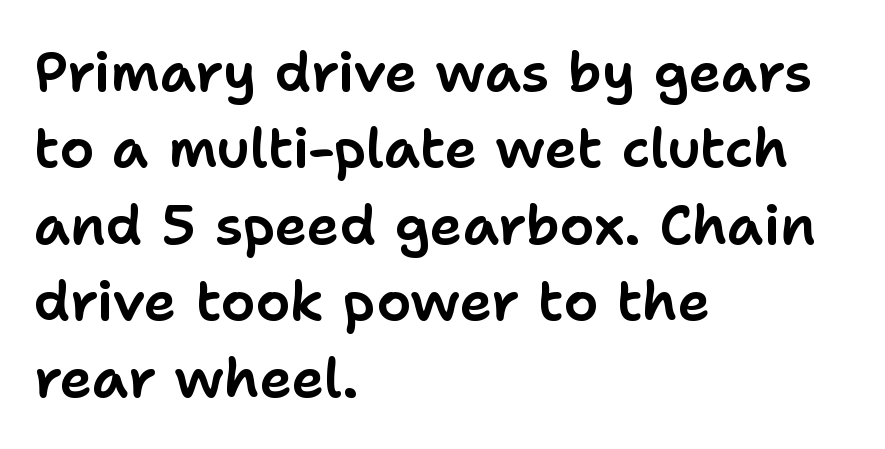
Q: Is the text italic (slanted)? A: No, it is upright.
Q: Is the typeface a serif or a sans-serif typeface? A: Sans-serif.
Q: Is the text underlined? A: No.
Q: How is the paragraph aligned? A: Left-aligned.
Q: Is the spacing between letters normal or unusually wide? A: Normal.
Q: Is the spacing between lines tight, normal or loose? A: Normal.
Q: Width (condensed, normal, or wide)? A: Normal.
Q: Stroke contrast? A: Low.
Q: x-height? A: Medium.
Q: Monospaced? A: No.
